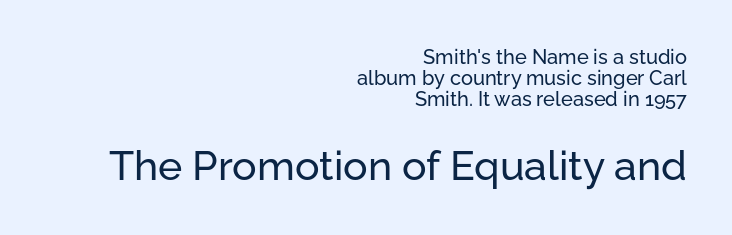
Q: Is the text italic (slanted)? A: No, it is upright.
Q: Is the typeface a serif or a sans-serif typeface? A: Sans-serif.
Q: Is the text underlined? A: No.
Q: How is the paragraph aligned? A: Right-aligned.
Q: Is the spacing between letters normal or unusually wide? A: Normal.
Q: Is the spacing between lines tight, normal or loose? A: Tight.
Q: Which block of text is set in a larger size, the first (top) or the second (bottom)? A: The second (bottom) one.
Q: Width (condensed, normal, or wide)? A: Normal.
Q: Stroke contrast? A: Low.
Q: x-height? A: Medium.
Q: Monospaced? A: No.
